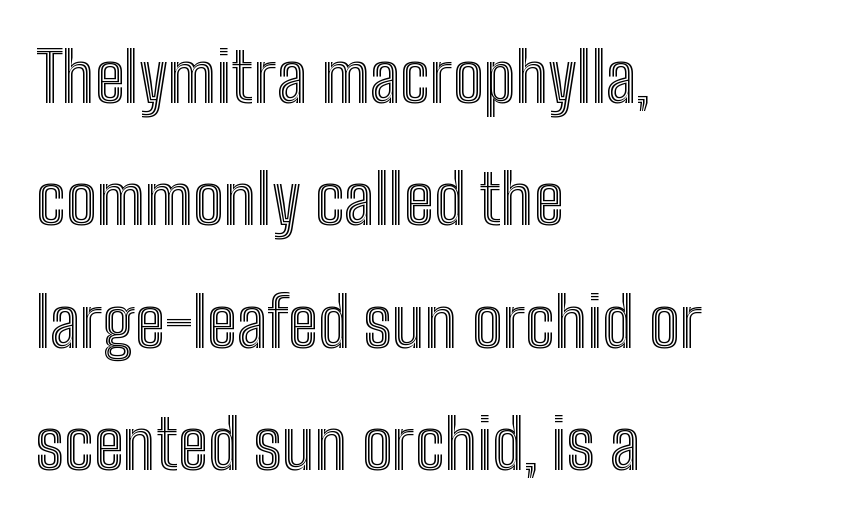
Honestly, the letter spacing is just normal — you wouldn't notice it. Every character sits straight up, as roman type does. Left-aligned paragraph, ragged on the right. The foot of each line stays bare and open.
